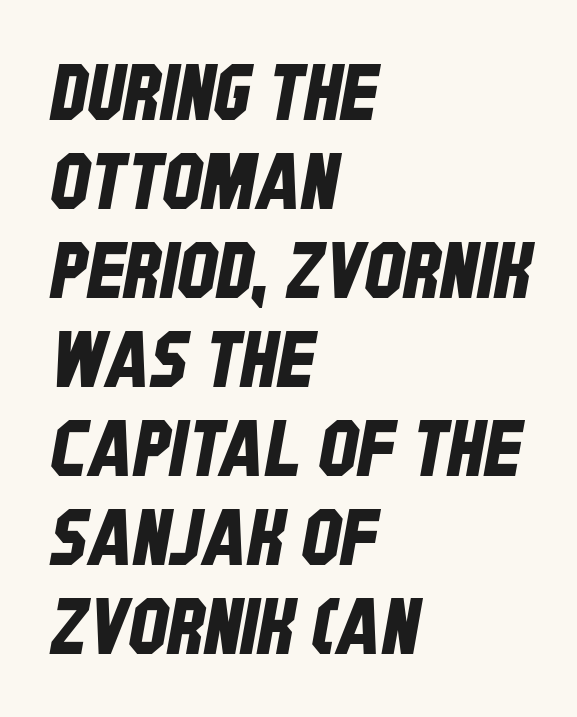
Looks like regular typesetting: each glyph gets only the width it needs. Compared with a centered layout, this one pins lines to the left instead. Just letters on the line, the space beneath them empty. Here the glyphs are tracked normally, forming tight word shapes.
